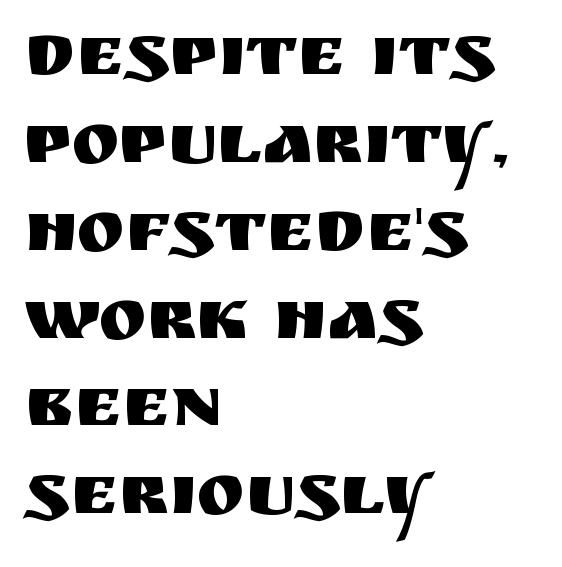
{"serif": "no", "italic": "no", "width": "normal", "stroke_contrast": "medium", "x_height": "large", "monospaced": "no", "underline": "no", "align": "left", "line_spacing_ratio": 1.22, "letter_spacing": "normal", "letter_spacing_em": 0.0, "glyph_px": 72}
